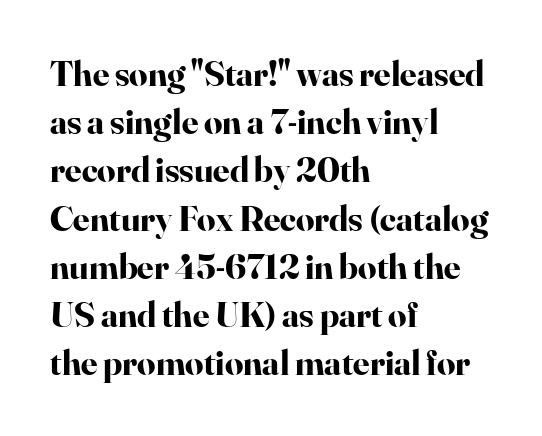
The image shows 36 px bold serif type, upright; set left-aligned, normal line spacing (1.34x), normal letter spacing, not underlined; high stroke contrast and a small x-height.
